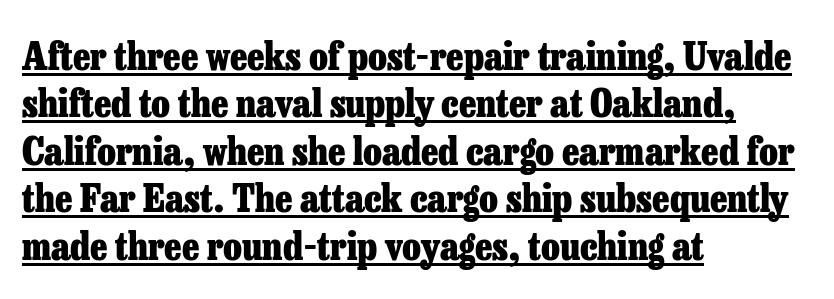
The image shows 38 px heavy serif type, upright; set left-aligned, normal line spacing (1.25x), normal letter spacing, underlined; low stroke contrast and a medium x-height.
